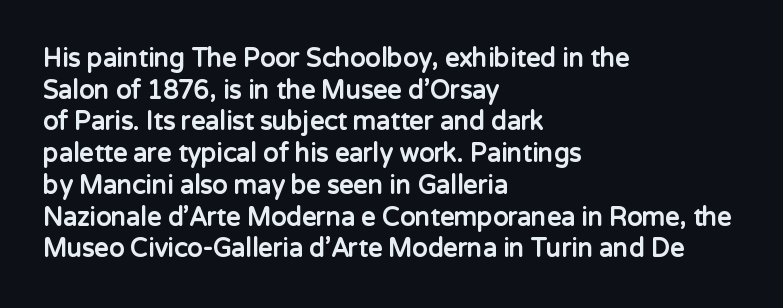
{"italic": "no", "bold": "yes", "underline": "no", "align": "left", "line_spacing": "normal", "line_spacing_ratio": 1.27, "letter_spacing": "normal", "letter_spacing_em": 0.0, "glyph_px": 25}
